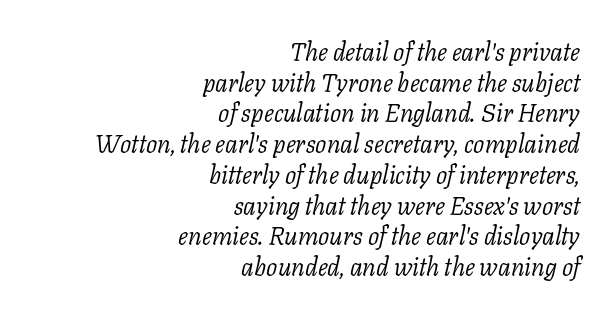
{"italic": "yes", "lean": "right", "slant_degrees": 11, "bold": "no", "underline": "no", "align": "right", "line_spacing_ratio": 1.23, "letter_spacing": "normal", "letter_spacing_em": 0.0, "glyph_px": 25}
